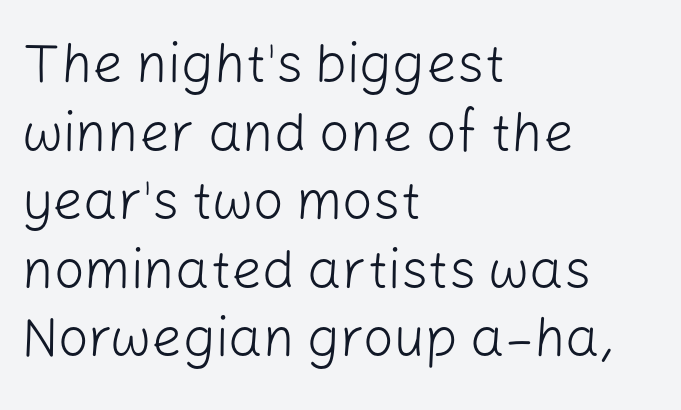
{"serif": "no", "italic": "no", "bold": "no", "weight": "light", "width": "normal", "stroke_contrast": "low", "x_height": "medium", "monospaced": "no", "underline": "no", "align": "left", "line_spacing": "normal", "line_spacing_ratio": 1.27, "letter_spacing": "normal", "letter_spacing_em": 0.0, "glyph_px": 54}
